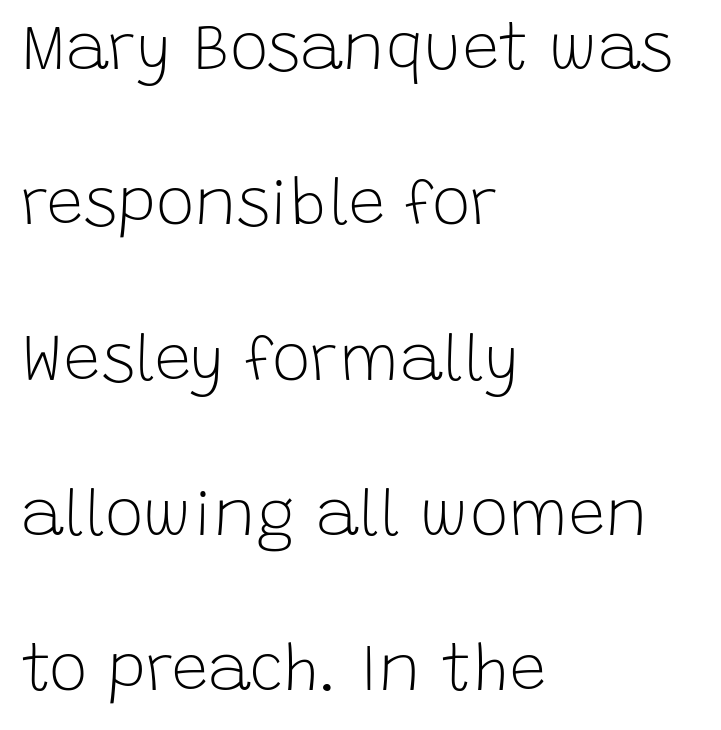
Q: Is the text bold? A: No.
Q: Is the text italic (slanted)? A: No, it is upright.
Q: Is the typeface a serif or a sans-serif typeface? A: Sans-serif.
Q: Is the text underlined? A: No.
Q: How is the paragraph aligned? A: Left-aligned.
Q: Is the spacing between letters normal or unusually wide? A: Normal.
Q: Is the spacing between lines tight, normal or loose? A: Loose.
Q: Width (condensed, normal, or wide)? A: Normal.
Q: Stroke contrast? A: Low.
Q: x-height? A: Large.
Q: Monospaced? A: No.
